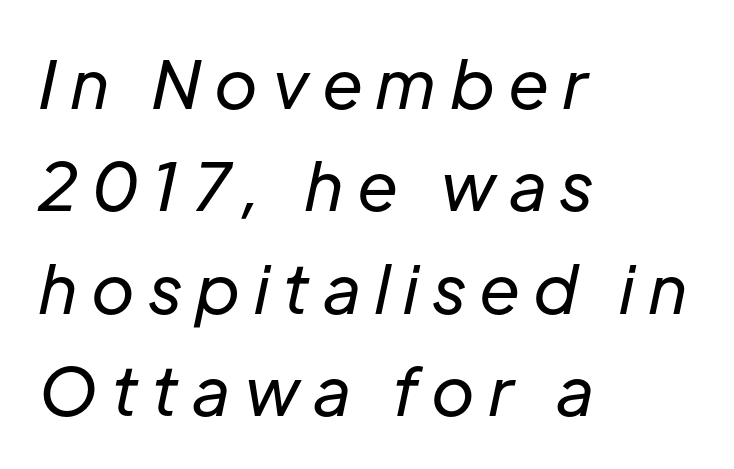
The image shows 66 px regular-weight type, italic (leaning right); set left-aligned, normal line spacing (1.55x), unusually wide letter spacing (+0.2 em), not underlined; low stroke contrast and a medium x-height.
